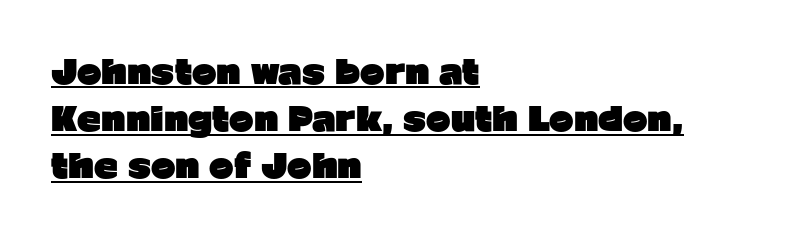
Q: Is the text bold? A: Yes.
Q: Is the text italic (slanted)? A: No, it is upright.
Q: Is the typeface a serif or a sans-serif typeface? A: Sans-serif.
Q: Is the text underlined? A: Yes.
Q: How is the paragraph aligned? A: Left-aligned.
Q: Is the spacing between letters normal or unusually wide? A: Normal.
Q: Is the spacing between lines tight, normal or loose? A: Normal.
Q: Width (condensed, normal, or wide)? A: Normal.
Q: Stroke contrast? A: Low.
Q: x-height? A: Medium.
Q: Monospaced? A: No.
